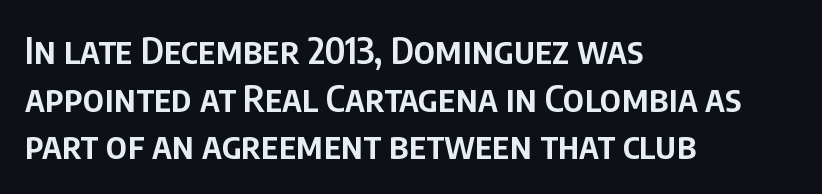
Q: Is the text bold? A: Semi-bold.
Q: Is the text italic (slanted)? A: No, it is upright.
Q: Is the typeface a serif or a sans-serif typeface? A: Sans-serif.
Q: Is the text underlined? A: No.
Q: How is the paragraph aligned? A: Left-aligned.
Q: Is the spacing between letters normal or unusually wide? A: Normal.
Q: Is the spacing between lines tight, normal or loose? A: Normal.
Q: Width (condensed, normal, or wide)? A: Condensed.
Q: Stroke contrast? A: Low.
Q: x-height? A: Large.
Q: Monospaced? A: No.
